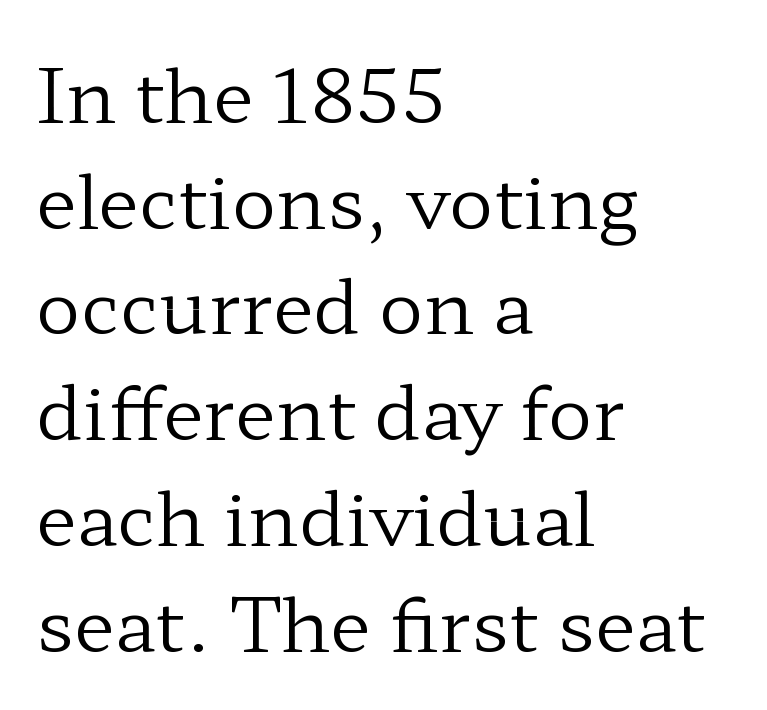
Underlining? Definitely not there. Reading down the column, the eye jumps a familiar distance to each next line. Proportional: the letters do not fall into vertical columns. Italic? Not at all — the glyphs are vertical. The passage shown is not bold in any degree.
